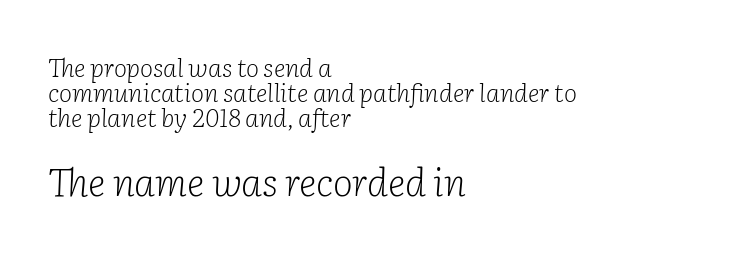
The image shows 38 px light serif type, italic (leaning right); set left-aligned, tight line spacing (1.0x), normal letter spacing, not underlined; the second (bottom) block is 1.52x larger; low stroke contrast and a medium x-height.
